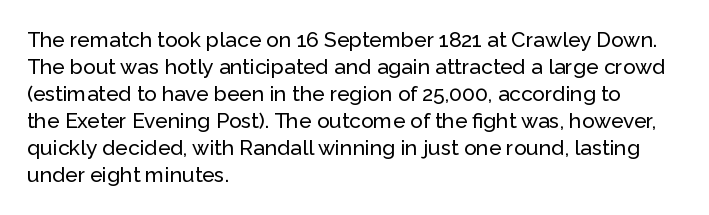
Q: Is the text italic (slanted)? A: No, it is upright.
Q: Is the text underlined? A: No.
Q: How is the paragraph aligned? A: Left-aligned.
Q: Is the spacing between letters normal or unusually wide? A: Normal.
Q: Is the spacing between lines tight, normal or loose? A: Normal.
